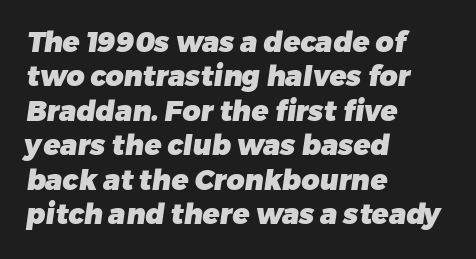
The lines are quadded left. The area under the type is left untouched. Nope, no serifs anywhere on these letters. Note the varied advance widths — an 'i' is clearly narrower than an 'm'.
